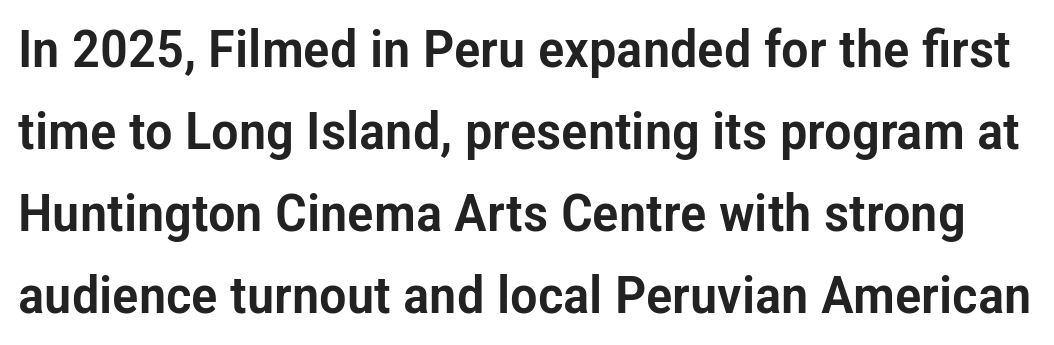
The image shows 52 px condensed sans-serif type, upright; set normal line spacing (1.58x), normal letter spacing, not underlined; low stroke contrast and a medium x-height.
